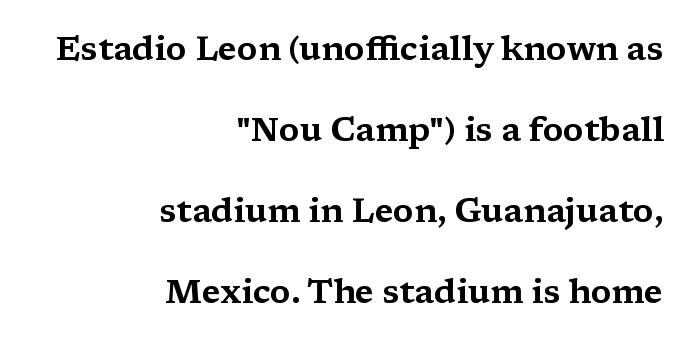
Character widths vary here, with narrow letters taking less room than wide ones. This sample uses a serif face. Does the lettering tilt? It doesn't — this is upright. Leading: increased. Does the copy run flush right? Yes — the right margin is perfectly even. Nobody touched the tracking dial on this one.
